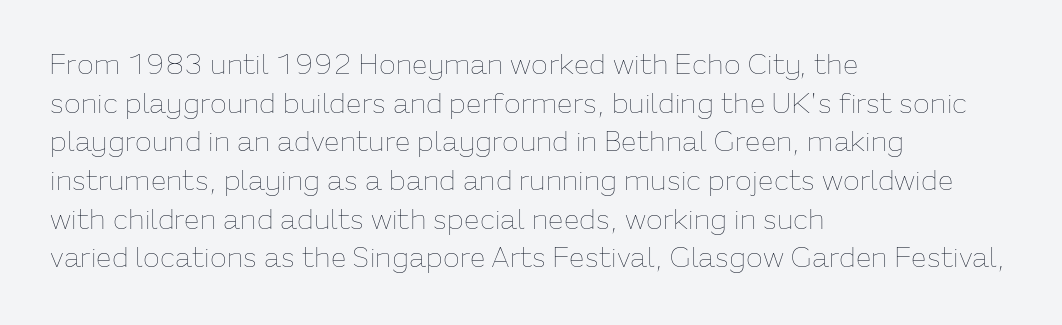
{"italic": "no", "bold": "no", "weight": "thin", "width": "normal", "stroke_contrast": "low", "x_height": "medium", "monospaced": "no", "underline": "no", "align": "left", "line_spacing": "normal", "line_spacing_ratio": 1.38, "letter_spacing": "normal", "letter_spacing_em": 0.0, "glyph_px": 28}
